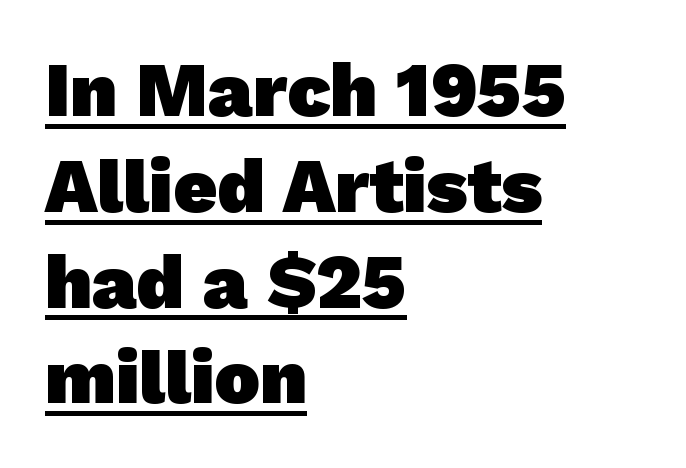
All the whitespace from short lines collects on the right. The passage shown is typed in a proportional face where columns would drift. Notice how thick the strokes are: this is what a full bold looks like. Spacing between characters is what you'd get straight out of the box. These lines sit exactly where default settings would place them. The rendering shows plain stroke endings on the letterforms — a sans-serif design.
